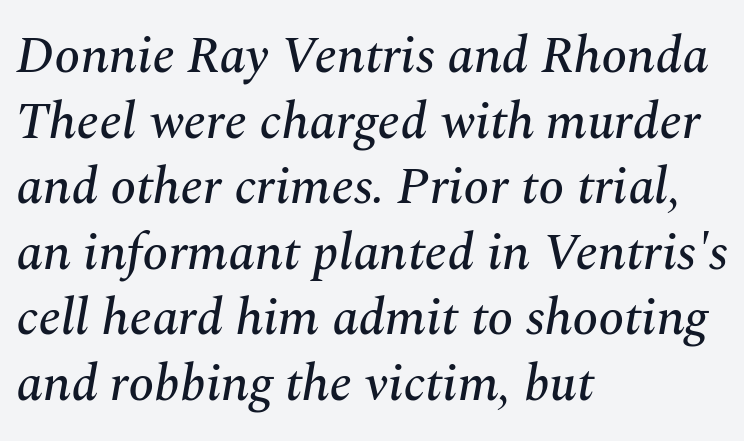
The image shows 52 px serif type, italic (leaning right); set left-aligned, normal line spacing (1.26x), normal letter spacing, not underlined; medium stroke contrast and a medium x-height.
